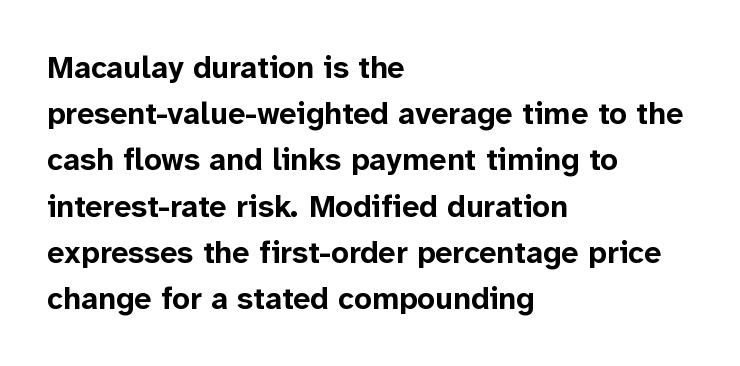
A typesetter would call this leading conventional body-copy spacing. Underline: absent. Reading down the block, your eye returns to a fixed left position each line. Serif or sans? Sans — the stroke terminals are bare. Looks like regular typesetting: each glyph gets only the width it needs. The letters stand straight up with perfectly vertical stems.
